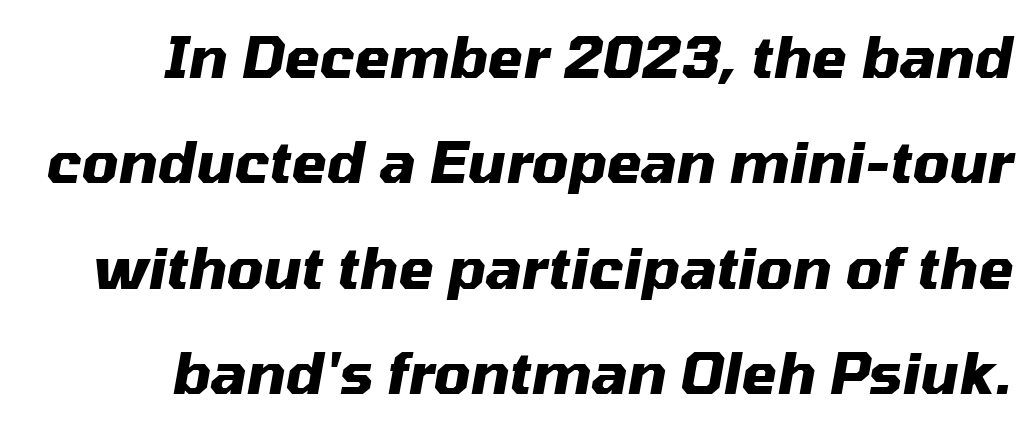
These lines carry a lot of weight — the face is fully bold. Here the designer chose a conventional face with non-uniform glyph widths. Is the type slanted? Yes — the strokes lean at a clear angle. Underline: absent. The line texture is even and compact thanks to regular tracking.
